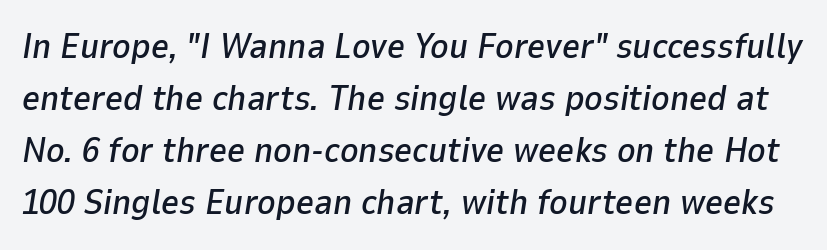
{"italic": "yes", "lean": "right", "slant_degrees": 9, "width": "normal", "stroke_contrast": "low", "x_height": "medium", "monospaced": "no", "underline": "no", "line_spacing": "normal", "line_spacing_ratio": 1.49, "letter_spacing": "normal", "letter_spacing_em": 0.0, "glyph_px": 35}
